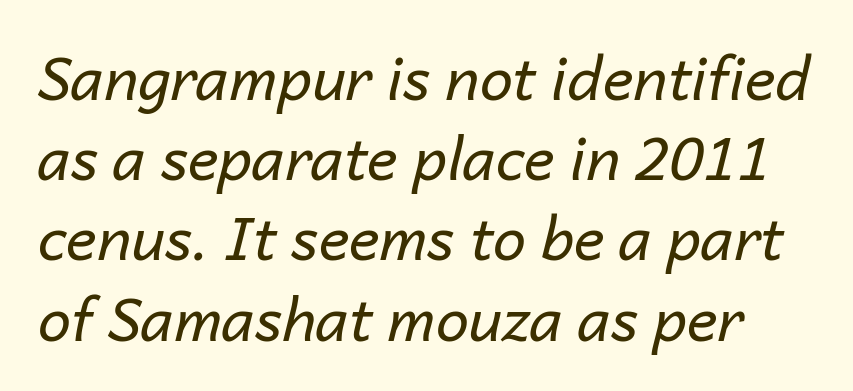
The image shows 59 px regular-weight type, italic (leaning right); set normal line spacing (1.36x), normal letter spacing, not underlined; low stroke contrast and a medium x-height.
